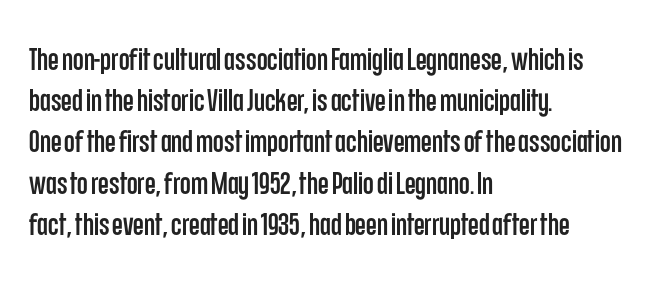
The image shows 31 px condensed sans-serif type, upright; set left-aligned, normal line spacing (1.33x), normal letter spacing, not underlined; low stroke contrast and a large x-height.
